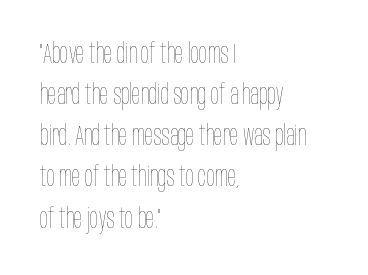
Any mark beneath the type? The region is blank. Honestly, the letter spacing is just normal — you wouldn't notice it. Is the type heavy? It reads as light-to-regular instead. Proportional: the letters do not fall into vertical columns. The text block is weighted toward the left margin, trailing off unevenly rightward.
